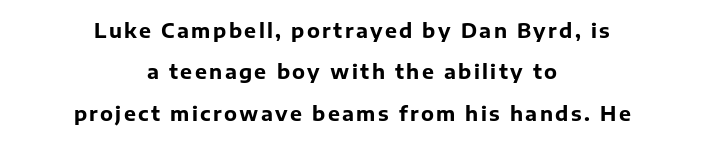
{"italic": "no", "bold": "yes", "underline": "no", "align": "center", "line_spacing": "loose", "line_spacing_ratio": 2.07, "glyph_px": 20}
